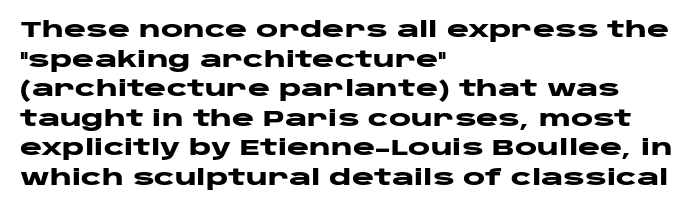
The vertical gap from one line to the next is medium. Beneath every word, the page is bare. Nothing unusual about the tracking: characters are spaced as the font intends. Its strokes are broad and dark, the hallmark of bold type. This sample uses an upright cut, with every glyph sitting square on the baseline. If you drew a ruler down the left edge, every line would touch it.
